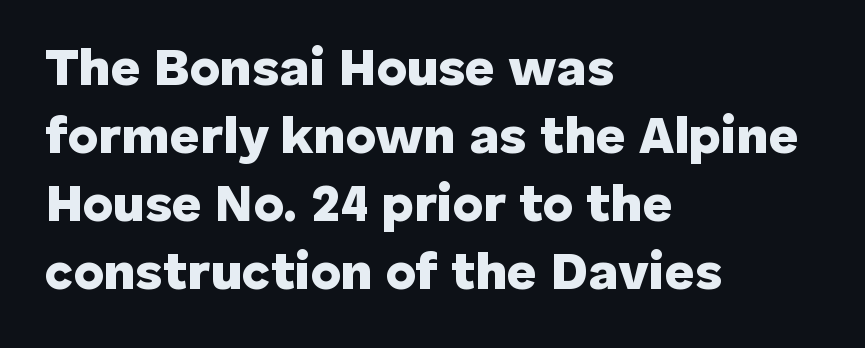
{"serif": "no", "italic": "no", "bold": "yes", "weight": "heavy", "width": "normal", "stroke_contrast": "low", "x_height": "medium", "monospaced": "no", "underline": "no", "align": "left", "line_spacing": "normal", "line_spacing_ratio": 1.31, "letter_spacing": "normal", "letter_spacing_em": 0.0, "glyph_px": 52}
